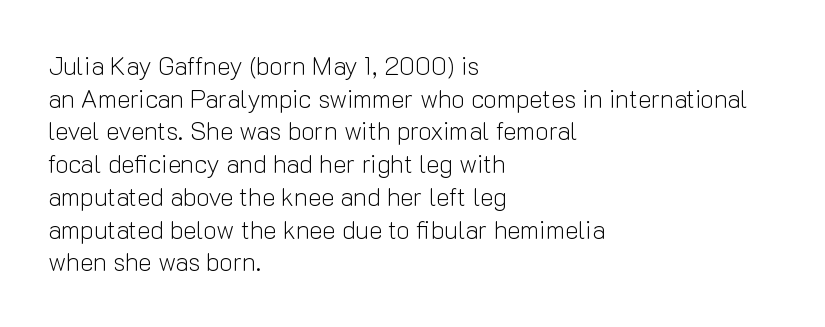
The image shows 25 px text type, upright; set left-aligned, normal line spacing (1.31x), normal letter spacing, not underlined.
